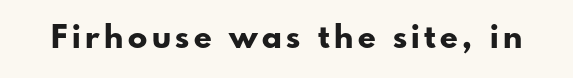
Q: Is the text bold? A: Yes.
Q: Is the text italic (slanted)? A: No, it is upright.
Q: Is the typeface a serif or a sans-serif typeface? A: Sans-serif.
Q: Is the text underlined? A: No.
Q: Width (condensed, normal, or wide)? A: Normal.
Q: Stroke contrast? A: Low.
Q: x-height? A: Small.
Q: Monospaced? A: No.
